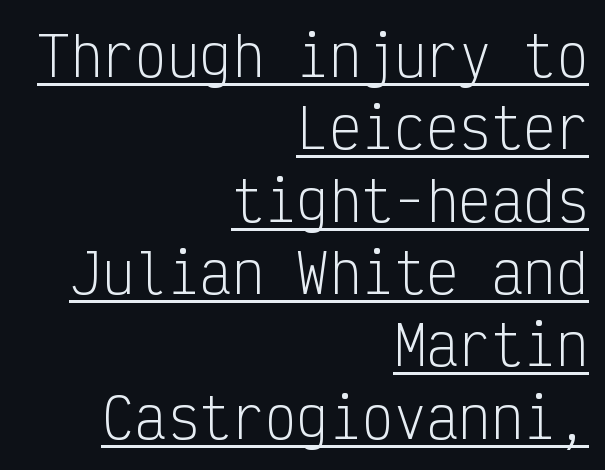
Compared with a flush-left layout, this one pins lines to the opposite, right side. The string is rendered with underlining switched on. The face used here is rendered with its standard letterfit. Nope, no serifs anywhere on these letters. Quick note: interline space is typical.
